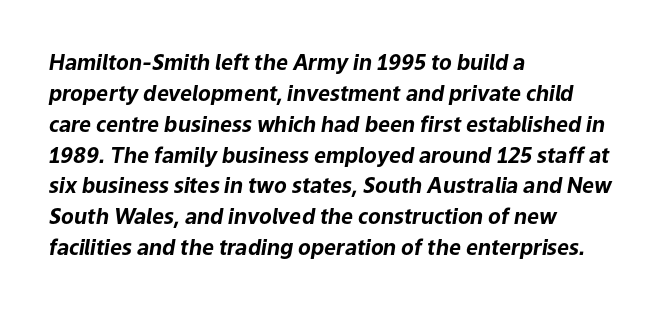
{"italic": "yes", "lean": "right", "slant_degrees": 9, "bold": "yes", "underline": "no", "align": "left", "line_spacing": "normal", "line_spacing_ratio": 1.47, "letter_spacing": "normal", "letter_spacing_em": 0.0, "glyph_px": 21}
